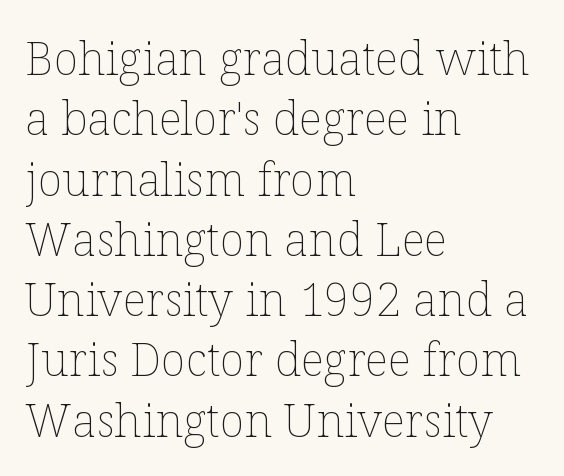
Q: Is the text bold? A: No.
Q: Is the text italic (slanted)? A: No, it is upright.
Q: Is the text underlined? A: No.
Q: How is the paragraph aligned? A: Left-aligned.
Q: Is the spacing between letters normal or unusually wide? A: Normal.
Q: Is the spacing between lines tight, normal or loose? A: Normal.
Q: Width (condensed, normal, or wide)? A: Normal.
Q: Stroke contrast? A: Low.
Q: x-height? A: Medium.
Q: Monospaced? A: No.
